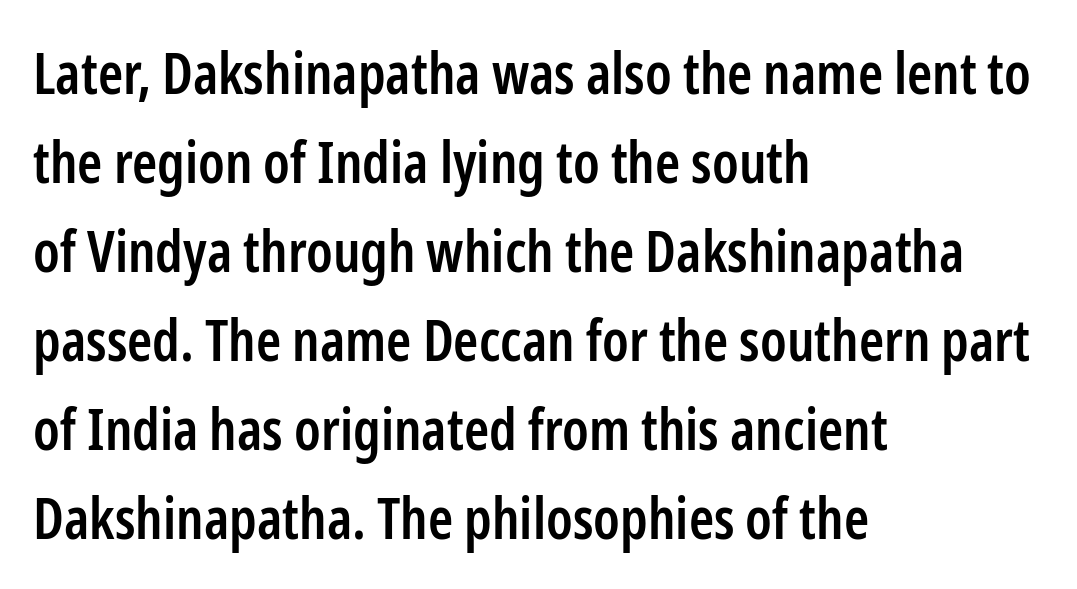
The image shows 57 px semibold, condensed sans-serif type, upright; set left-aligned, normal line spacing (1.56x), normal letter spacing, not underlined; low stroke contrast and a medium x-height.
